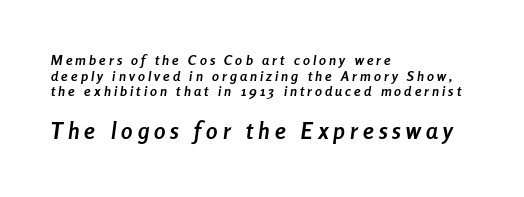
Q: Is the text bold? A: Yes.
Q: Is the text italic (slanted)? A: Yes, it leans right by about 8 degrees.
Q: Is the text underlined? A: No.
Q: How is the paragraph aligned? A: Left-aligned.
Q: Is the spacing between letters normal or unusually wide? A: Unusually wide.
Q: Is the spacing between lines tight, normal or loose? A: Tight.
Q: Which block of text is set in a larger size, the first (top) or the second (bottom)? A: The second (bottom) one.
